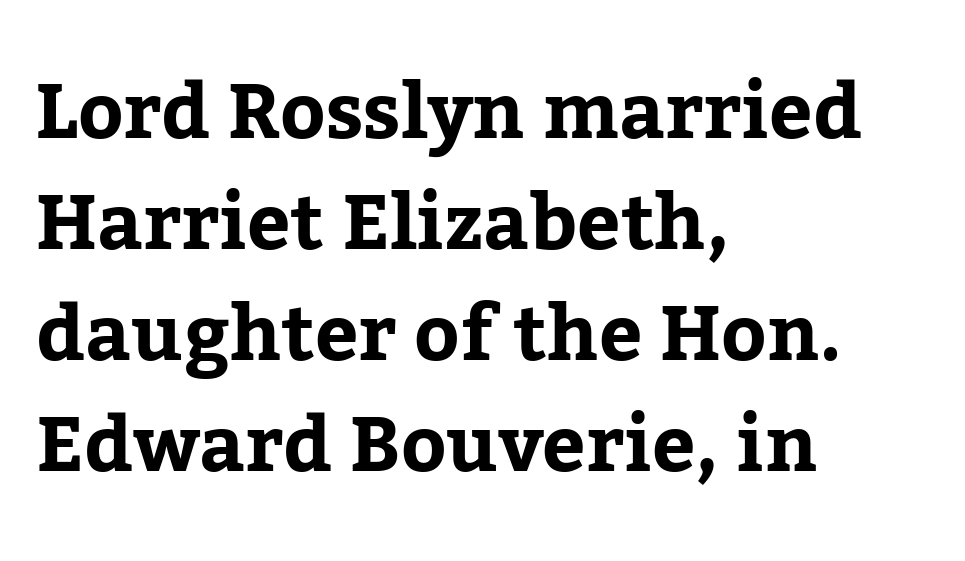
The image shows 77 px serif type, upright; set left-aligned, normal line spacing (1.44x), normal letter spacing, not underlined; low stroke contrast and a medium x-height.
